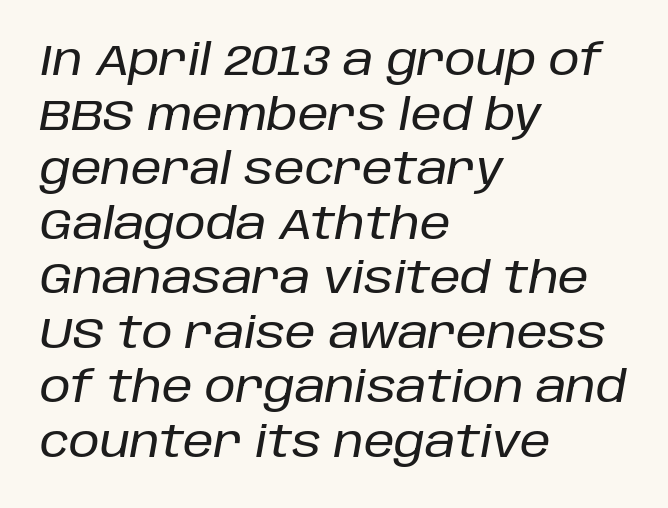
The image shows 44 px text type, italic (leaning right); set left-aligned, line spacing 1.24x, normal letter spacing, not underlined; low stroke contrast and a large x-height.
